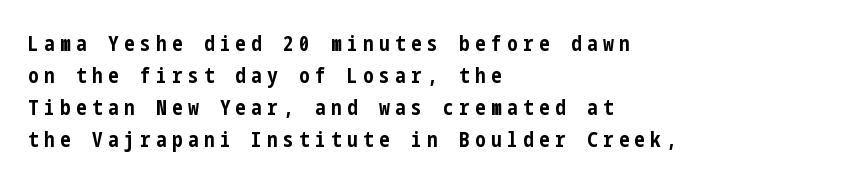
Upright lettering throughout. The face used here has the dense, thick strokes of a bold. A classic flush-left, rag-right setting is used for this passage. If you measured baseline to baseline, you'd find a middling distance. The baseline area is clear.
